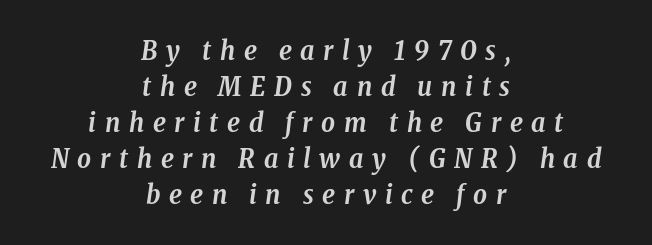
The image shows 27 px bold type, italic (leaning right); set centered, normal line spacing (1.33x), unusually wide letter spacing (+0.32 em), not underlined.
